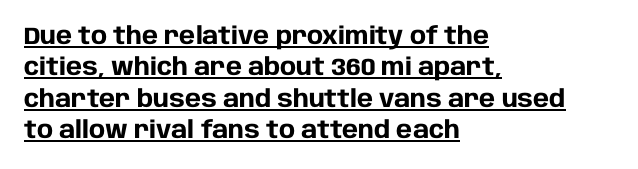
Q: Is the text bold? A: Yes.
Q: Is the text italic (slanted)? A: No, it is upright.
Q: Is the text underlined? A: Yes.
Q: How is the paragraph aligned? A: Left-aligned.
Q: Is the spacing between letters normal or unusually wide? A: Normal.
Q: Is the spacing between lines tight, normal or loose? A: Normal.
